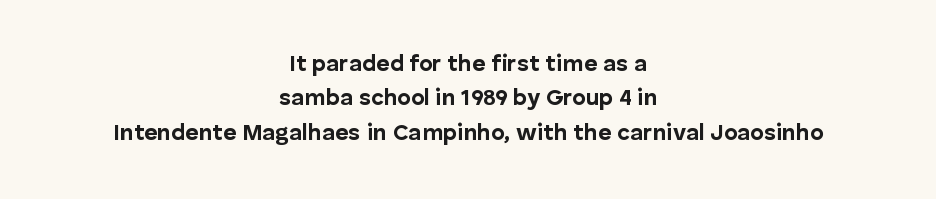
Q: Is the text bold? A: Yes.
Q: Is the text italic (slanted)? A: No, it is upright.
Q: Is the text underlined? A: No.
Q: How is the paragraph aligned? A: Centered.
Q: Is the spacing between letters normal or unusually wide? A: Normal.
Q: Is the spacing between lines tight, normal or loose? A: Normal.
